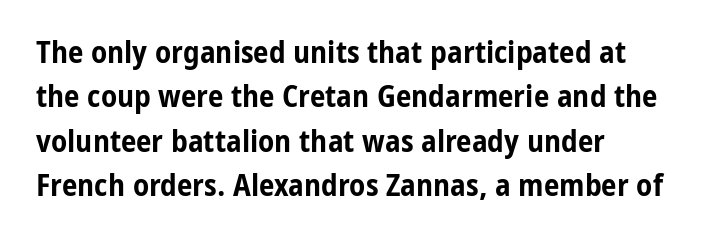
The image shows 31 px bold, condensed sans-serif type, upright; set left-aligned, normal line spacing (1.43x), normal letter spacing, not underlined; low stroke contrast and a medium x-height.
